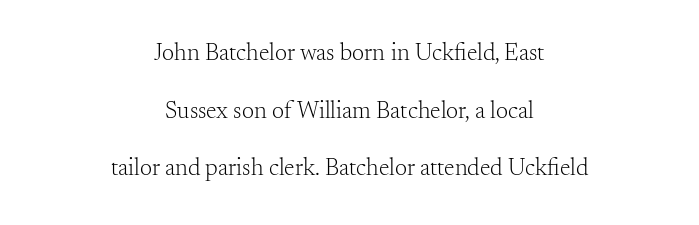
The image shows 24 px text type, upright; set centered, loose line spacing (2.4x), normal letter spacing, not underlined.
